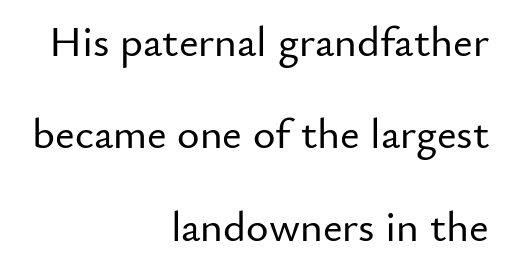
{"serif": "no", "italic": "no", "width": "normal", "stroke_contrast": "low", "x_height": "small", "monospaced": "no", "underline": "no", "align": "right", "line_spacing": "loose", "line_spacing_ratio": 2.15, "letter_spacing": "normal", "letter_spacing_em": 0.0, "glyph_px": 43}
